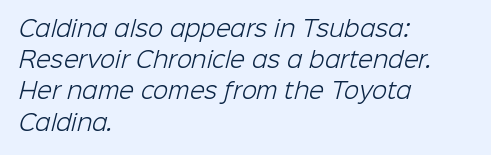
Words float on clear page, feet unadorned. Nobody touched the tracking dial on this one. Letters have the restrained weight of plain body copy at most. Every row of glyphs begins at an identical x-position on the left.
